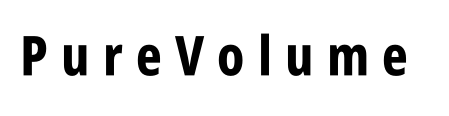
Q: Is the text bold? A: Yes.
Q: Is the text italic (slanted)? A: No, it is upright.
Q: Is the typeface a serif or a sans-serif typeface? A: Sans-serif.
Q: Is the text underlined? A: No.
Q: Is the spacing between letters normal or unusually wide? A: Unusually wide.
Q: Width (condensed, normal, or wide)? A: Condensed.
Q: Stroke contrast? A: Low.
Q: x-height? A: Large.
Q: Monospaced? A: No.
